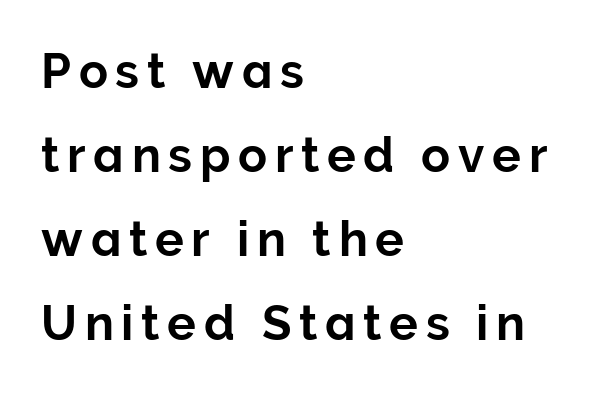
The image shows 48 px sans-serif type, upright; set left-aligned, line spacing 1.75x, not underlined; low stroke contrast and a medium x-height.
